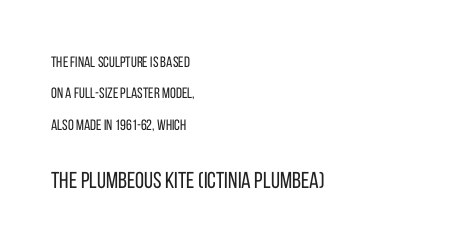
Q: Is the text bold? A: No.
Q: Is the text italic (slanted)? A: No, it is upright.
Q: Is the text underlined? A: No.
Q: How is the paragraph aligned? A: Left-aligned.
Q: Is the spacing between letters normal or unusually wide? A: Normal.
Q: Is the spacing between lines tight, normal or loose? A: Loose.
Q: Which block of text is set in a larger size, the first (top) or the second (bottom)? A: The second (bottom) one.
